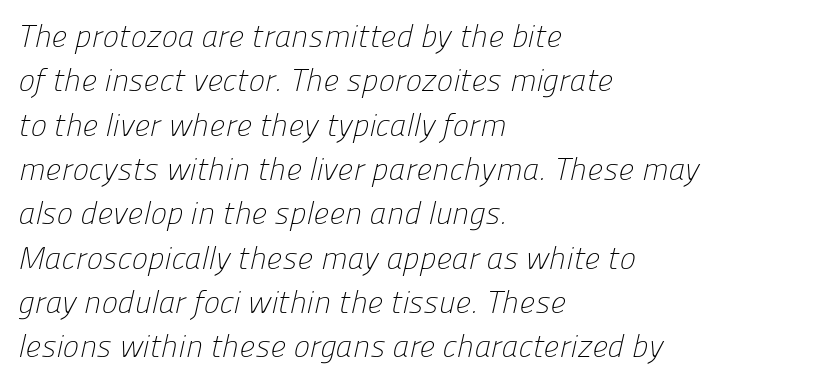
Rows of type keep a routine distance in the vertical direction. Tracking value appears to be zero — textbook default spacing. Clear beneath every line of the passage. The passage shown is not bold in any degree.
